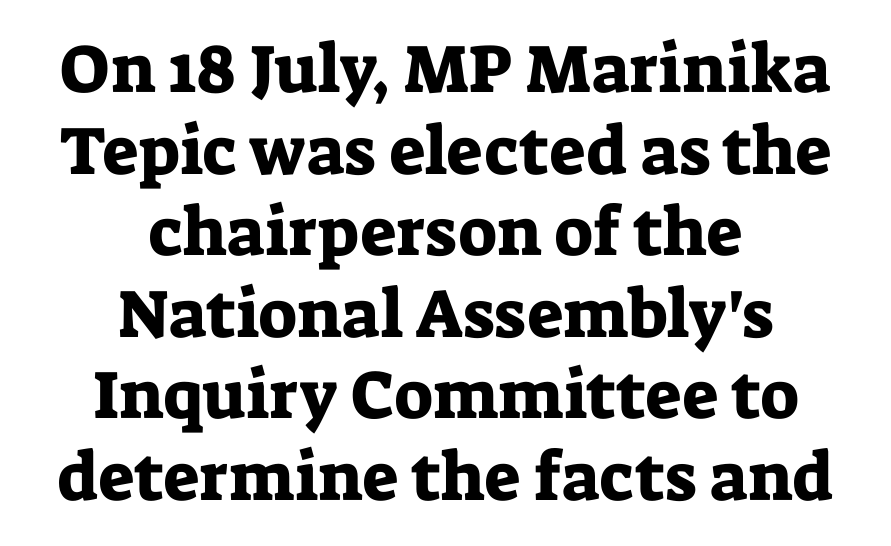
The image shows 68 px serif type, upright; set centered, line spacing 1.2x, normal letter spacing, not underlined; low stroke contrast and a medium x-height.
